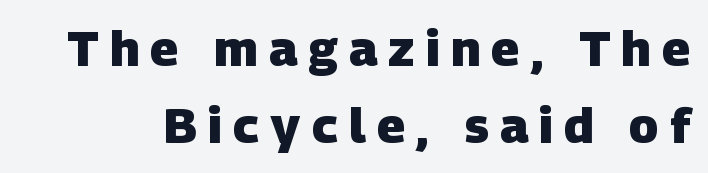
Q: Is the text bold? A: Yes.
Q: Is the typeface a serif or a sans-serif typeface? A: Sans-serif.
Q: Is the text underlined? A: No.
Q: Is the spacing between letters normal or unusually wide? A: Unusually wide.
Q: Is the spacing between lines tight, normal or loose? A: Normal.
Q: Width (condensed, normal, or wide)? A: Normal.
Q: Stroke contrast? A: Low.
Q: x-height? A: Large.
Q: Monospaced? A: No.
